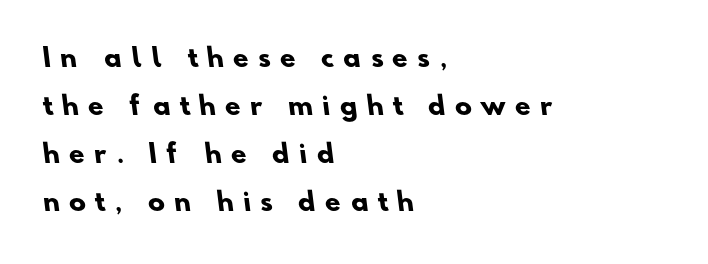
{"bold": "yes", "underline": "no", "align": "left", "line_spacing": "loose", "line_spacing_ratio": 1.92, "letter_spacing": "wide", "letter_spacing_em": 0.38, "glyph_px": 25}
